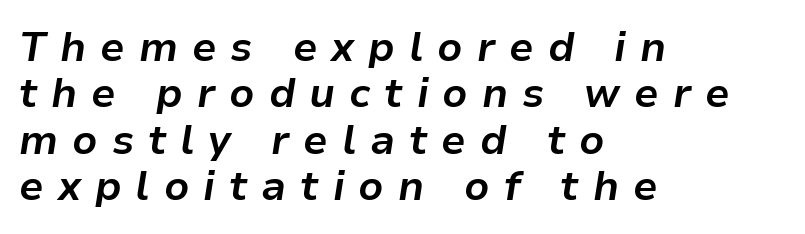
Q: Is the text bold? A: Yes.
Q: Is the text italic (slanted)? A: Yes, it leans right by about 9 degrees.
Q: Is the text underlined? A: No.
Q: How is the paragraph aligned? A: Left-aligned.
Q: Is the spacing between letters normal or unusually wide? A: Unusually wide.
Q: Is the spacing between lines tight, normal or loose? A: Tight.
Q: Width (condensed, normal, or wide)? A: Normal.
Q: Stroke contrast? A: Low.
Q: x-height? A: Medium.
Q: Monospaced? A: No.
